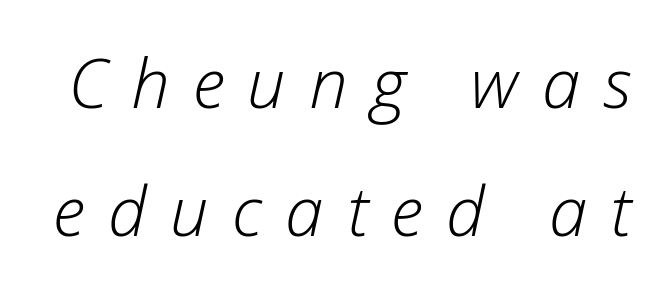
{"italic": "yes", "lean": "right", "slant_degrees": 12, "bold": "no", "weight": "light", "width": "normal", "stroke_contrast": "low", "x_height": "medium", "monospaced": "no", "underline": "no", "line_spacing_ratio": 1.85, "letter_spacing": "wide", "letter_spacing_em": 0.34, "glyph_px": 69}
